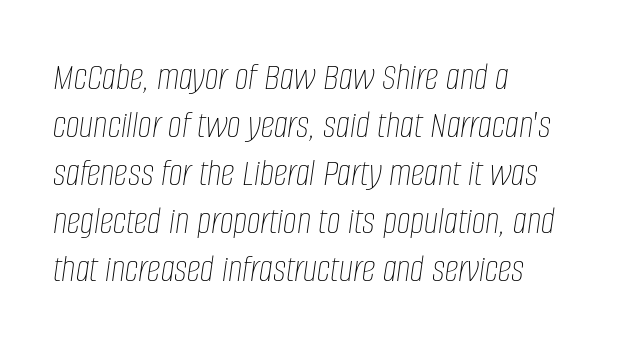
The image shows 39 px thin, condensed type, italic (leaning right); set left-aligned, line spacing 1.23x, normal letter spacing, not underlined; low stroke contrast and a large x-height.
